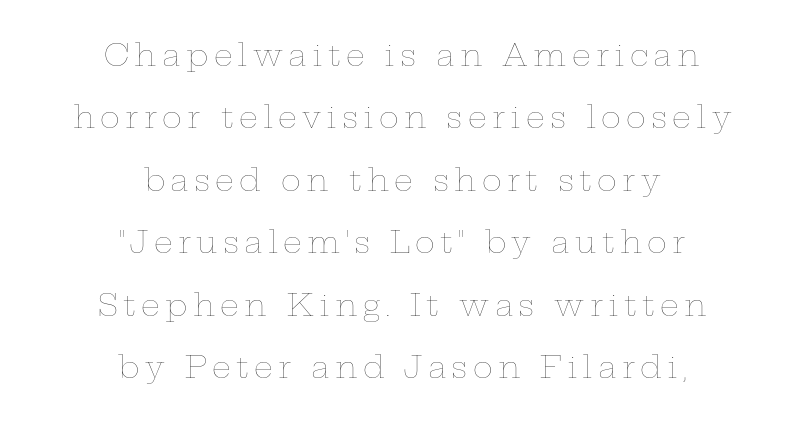
The image shows 30 px thin, wide type, upright; set centered, loose line spacing (2.08x), not underlined; low stroke contrast and a medium x-height.
